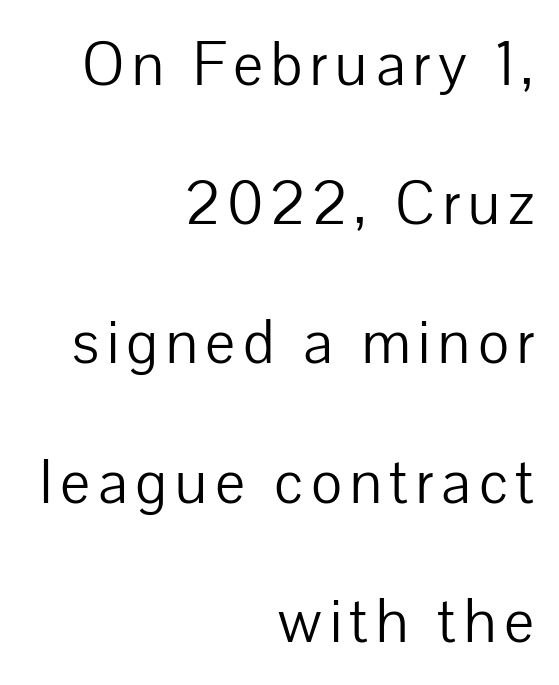
A roman cut, with each character standing at attention. Type style note: lacks serifs. Beneath every word, the page is bare. Where is the straight margin? On the right. The letterforms sit at book weight or below.
